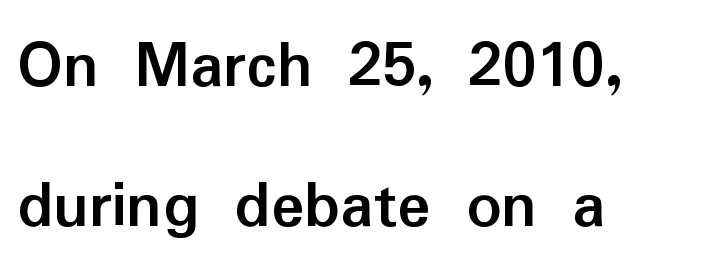
Q: Is the text bold? A: Yes.
Q: Is the text italic (slanted)? A: No, it is upright.
Q: Is the typeface a serif or a sans-serif typeface? A: Sans-serif.
Q: Is the text underlined? A: No.
Q: How is the paragraph aligned? A: Left-aligned.
Q: Is the spacing between letters normal or unusually wide? A: Normal.
Q: Is the spacing between lines tight, normal or loose? A: Loose.
Q: Width (condensed, normal, or wide)? A: Normal.
Q: Stroke contrast? A: Low.
Q: x-height? A: Medium.
Q: Monospaced? A: No.
